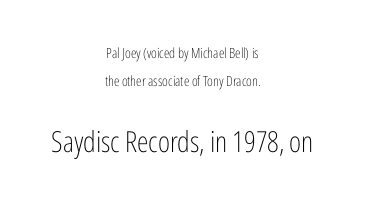
{"serif": "no", "italic": "no", "bold": "no", "weight": "light", "width": "condensed", "stroke_contrast": "low", "x_height": "medium", "monospaced": "no", "underline": "no", "align": "center", "line_spacing": "loose", "line_spacing_ratio": 2.02, "letter_spacing": "normal", "letter_spacing_em": 0.0, "larger_block": "second", "size_ratio": 2.07, "glyph_px": 29}
